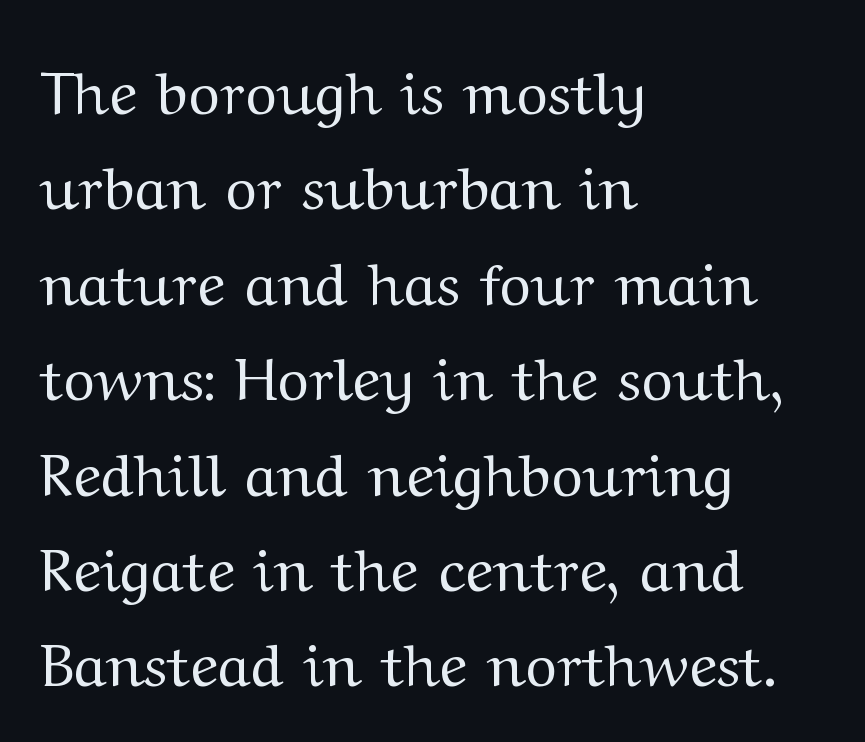
The image shows 60 px regular-weight, wide serif type, upright; set left-aligned, normal line spacing (1.59x), normal letter spacing, not underlined; medium stroke contrast and a medium x-height.
